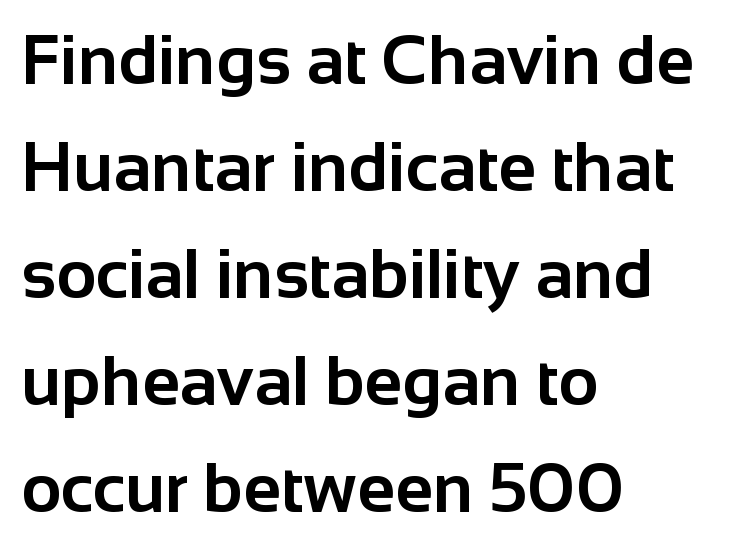
The image shows 69 px bold sans-serif type, upright; set left-aligned, normal line spacing (1.55x), normal letter spacing, not underlined; low stroke contrast and a medium x-height.
